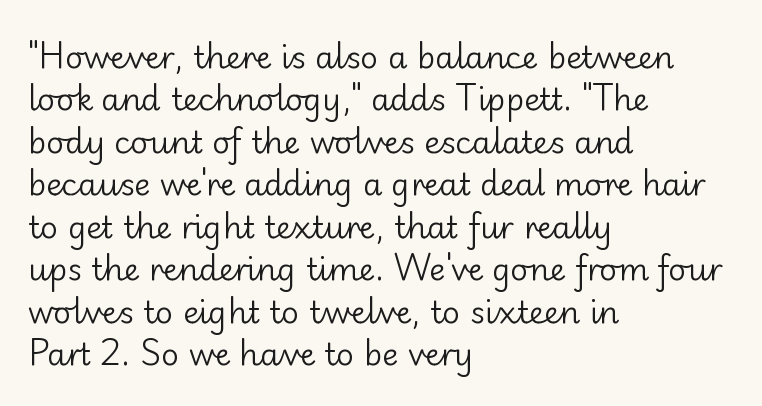
Q: Is the text bold? A: No.
Q: Is the text italic (slanted)? A: No, it is upright.
Q: Is the typeface a serif or a sans-serif typeface? A: Sans-serif.
Q: Is the text underlined? A: No.
Q: How is the paragraph aligned? A: Left-aligned.
Q: Is the spacing between letters normal or unusually wide? A: Normal.
Q: Is the spacing between lines tight, normal or loose? A: Normal.
Q: Width (condensed, normal, or wide)? A: Normal.
Q: Stroke contrast? A: Low.
Q: x-height? A: Small.
Q: Monospaced? A: No.
